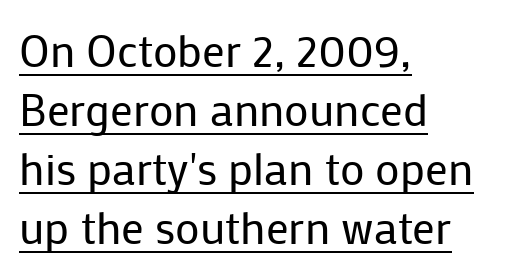
Q: Is the text bold? A: No.
Q: Is the text italic (slanted)? A: No, it is upright.
Q: Is the typeface a serif or a sans-serif typeface? A: Sans-serif.
Q: Is the text underlined? A: Yes.
Q: How is the paragraph aligned? A: Left-aligned.
Q: Is the spacing between letters normal or unusually wide? A: Normal.
Q: Is the spacing between lines tight, normal or loose? A: Normal.
Q: Width (condensed, normal, or wide)? A: Normal.
Q: Stroke contrast? A: Low.
Q: x-height? A: Medium.
Q: Monospaced? A: No.
